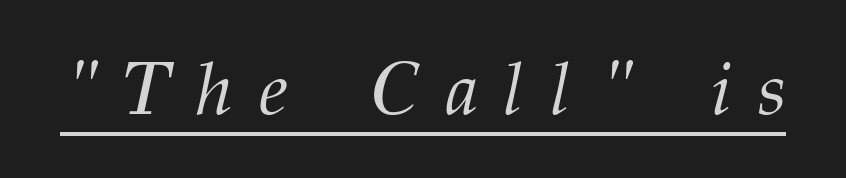
The tracking reads as deliberately expanded to a designer's eye. You can tell from the footed stems that serif type was used. There's an unmistakable incline to the writing here. This sample carries an underscore along the baseline area. Varying glyph widths throughout — classic text-font behaviour. Think standard paragraph weight, or any step lighter than that.
